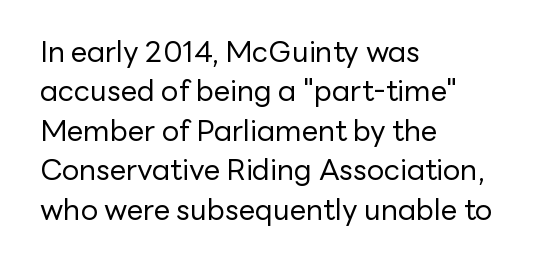
You could not count columns in this text — the font is proportionally spaced. In terms of letterspacing, this is plain default setting. The rag falls on the right side of this text block. This rendering features lettering with no underline. How would I describe the line gaps? Plain and ordinary. Unlike italic type, these characters show no tilt at all.
